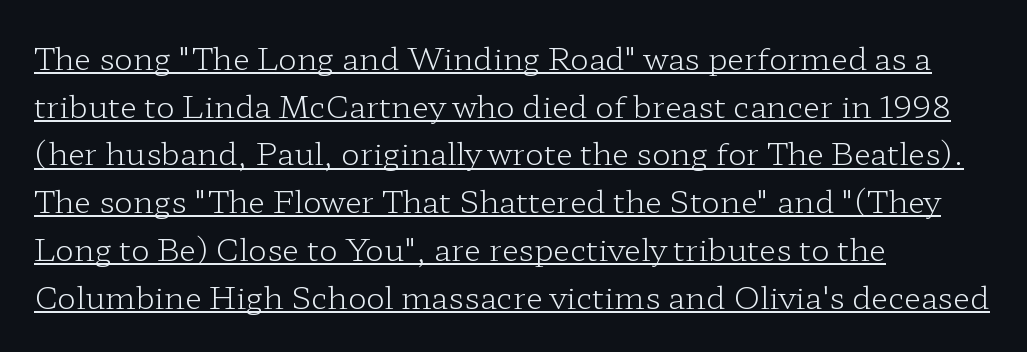
Q: Is the text bold? A: No.
Q: Is the text italic (slanted)? A: No, it is upright.
Q: Is the typeface a serif or a sans-serif typeface? A: Serif.
Q: Is the text underlined? A: Yes.
Q: How is the paragraph aligned? A: Left-aligned.
Q: Is the spacing between letters normal or unusually wide? A: Normal.
Q: Is the spacing between lines tight, normal or loose? A: Normal.
Q: Width (condensed, normal, or wide)? A: Wide.
Q: Stroke contrast? A: Low.
Q: x-height? A: Medium.
Q: Monospaced? A: No.
